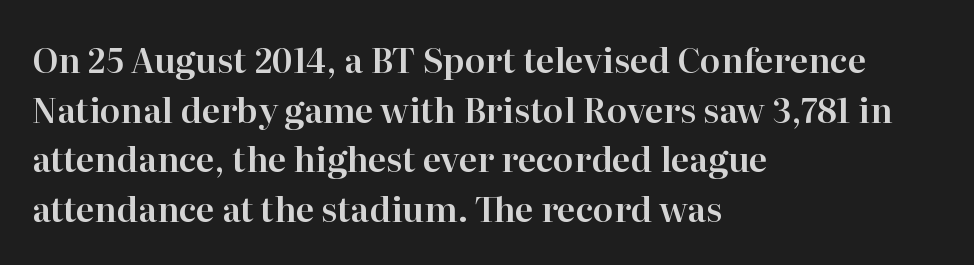
Note the varied advance widths — an 'i' is clearly narrower than an 'm'. The setting favours the left margin, as ordinary paragraphs usually do. Italic: no, the glyphs are upright roman. Old-style or modern, the face here clearly has serifs. Any mark beneath the type? The region is blank.
